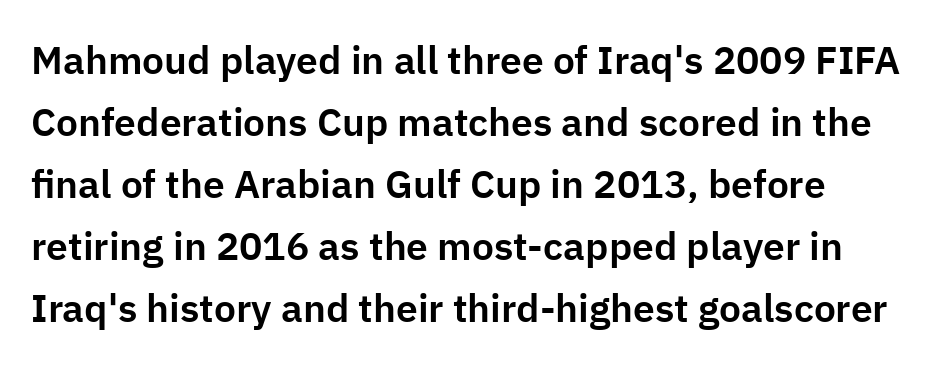
The image shows 39 px sans-serif type, upright; set left-aligned, normal line spacing (1.59x), normal letter spacing, not underlined; low stroke contrast and a medium x-height.
